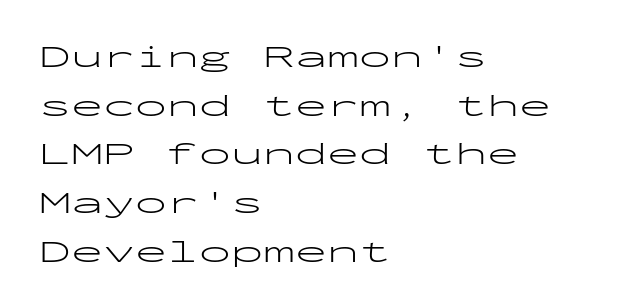
Q: Is the text bold? A: No.
Q: Is the text italic (slanted)? A: No, it is upright.
Q: Is the typeface a serif or a sans-serif typeface? A: Sans-serif.
Q: Is the text underlined? A: No.
Q: How is the paragraph aligned? A: Left-aligned.
Q: Is the spacing between letters normal or unusually wide? A: Normal.
Q: Is the spacing between lines tight, normal or loose? A: Normal.
Q: Width (condensed, normal, or wide)? A: Wide.
Q: Stroke contrast? A: Low.
Q: x-height? A: Medium.
Q: Monospaced? A: Yes.
